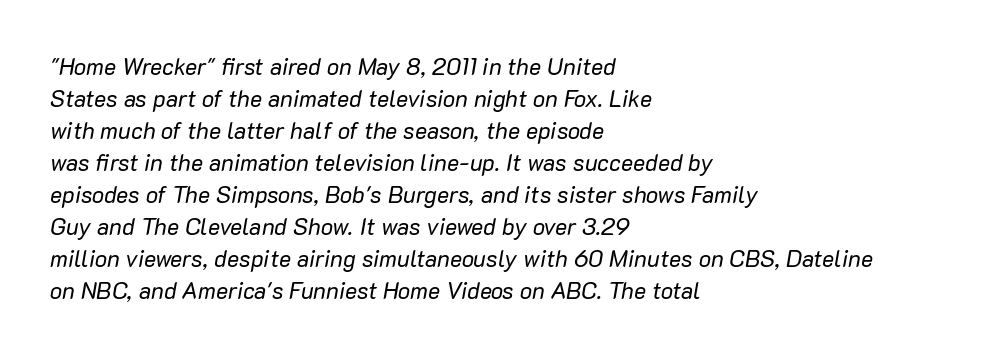
Heaviness? Minimal to ordinary, like unemphasized prose. Each line starts at the same left margin while the right side varies. The letters sit at their default tracking, neither squeezed nor spread. This rendering features lettering with no underline. The passage shown stacks its lines at a standard gap.
